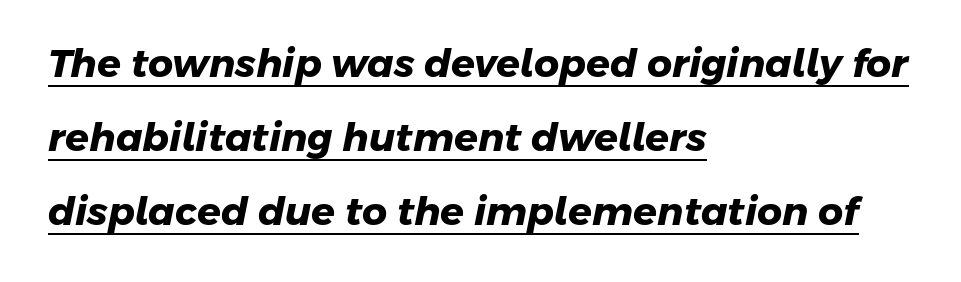
The image shows 39 px heavy sans-serif type; set left-aligned, loose line spacing (1.9x), normal letter spacing, underlined; low stroke contrast and a medium x-height.
